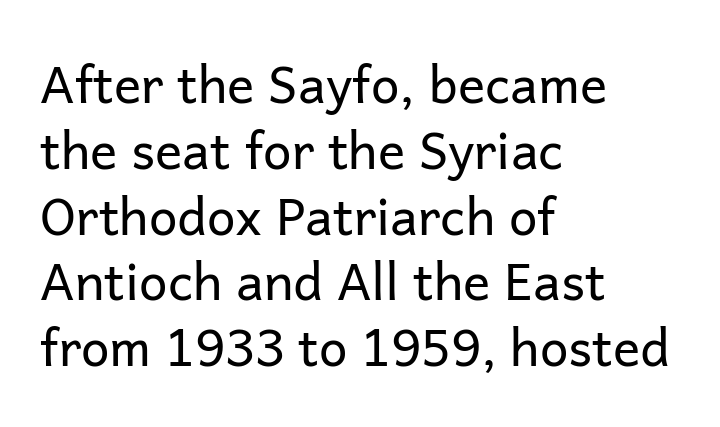
The image shows 51 px regular-weight sans-serif type, upright; set left-aligned, normal line spacing (1.29x), normal letter spacing, not underlined; low stroke contrast and a medium x-height.
